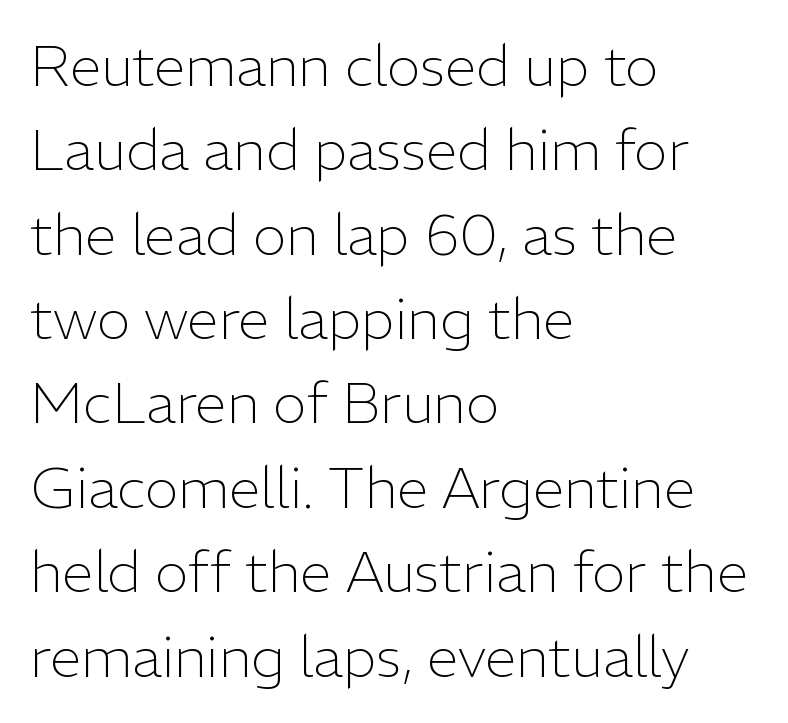
These lines sit exactly where default settings would place them. The glyphs in this specimen are sans serif. Every row of glyphs begins at an identical x-position on the left. Nothing heavy about these letters — not bold at all. Does the lettering tilt? It doesn't — this is upright. Proportional: the letters do not fall into vertical columns.
